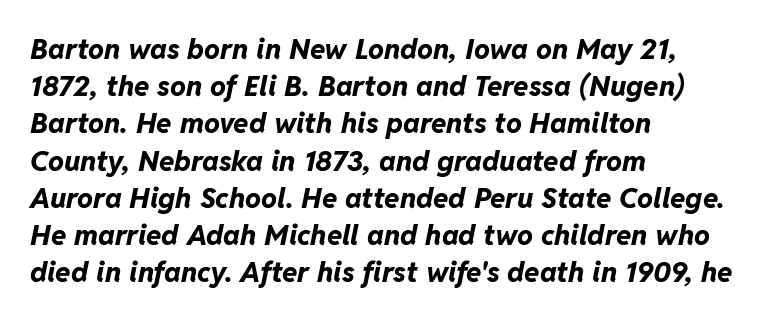
The image shows 28 px bold type, italic (leaning right); set left-aligned, normal line spacing (1.33x), normal letter spacing, not underlined; low stroke contrast and a medium x-height.
